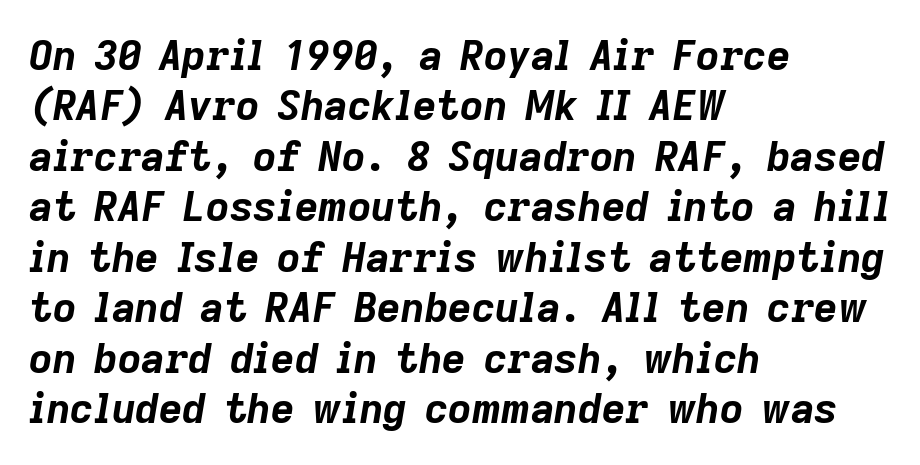
The text carries the slant typical of an italic or oblique font. Think of a printed novel: that variable character pitch is what you see here. Underlining? Definitely not there. Thick stems and heavy bowls — unmistakably bold.
